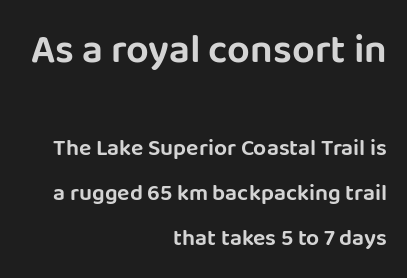
Q: Is the text italic (slanted)? A: No, it is upright.
Q: Is the typeface a serif or a sans-serif typeface? A: Sans-serif.
Q: Is the text underlined? A: No.
Q: How is the paragraph aligned? A: Right-aligned.
Q: Is the spacing between letters normal or unusually wide? A: Normal.
Q: Is the spacing between lines tight, normal or loose? A: Loose.
Q: Which block of text is set in a larger size, the first (top) or the second (bottom)? A: The first (top) one.
Q: Width (condensed, normal, or wide)? A: Normal.
Q: Stroke contrast? A: Low.
Q: x-height? A: Large.
Q: Monospaced? A: No.
